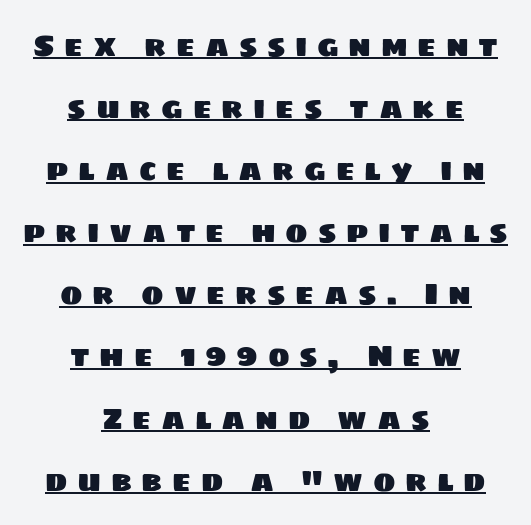
The typeface chosen for these lines omits serifs. Each word looks stretched out because of the extra space between its letters. This sample carries an underscore along the baseline area. One glance says open: line gaps are wider than usual. Note the varied advance widths — an 'i' is clearly narrower than an 'm'. If you folded the block vertically in half, each line would mirror itself in length.
